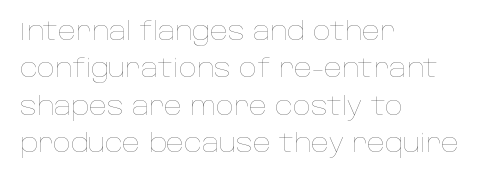
The image shows 25 px text type, upright; set left-aligned, normal line spacing (1.5x), normal letter spacing, not underlined.
